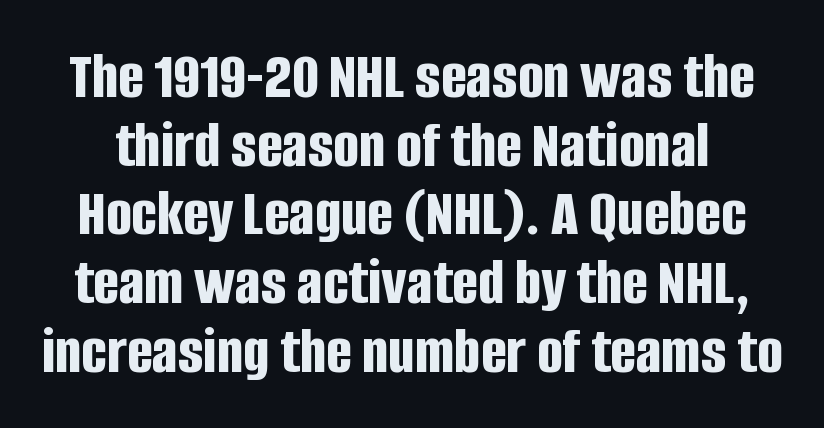
Q: Is the text bold? A: Yes.
Q: Is the text italic (slanted)? A: No, it is upright.
Q: Is the typeface a serif or a sans-serif typeface? A: Sans-serif.
Q: Is the text underlined? A: No.
Q: Is the spacing between letters normal or unusually wide? A: Normal.
Q: Is the spacing between lines tight, normal or loose? A: Tight.
Q: Width (condensed, normal, or wide)? A: Condensed.
Q: Stroke contrast? A: Low.
Q: x-height? A: Large.
Q: Monospaced? A: No.
